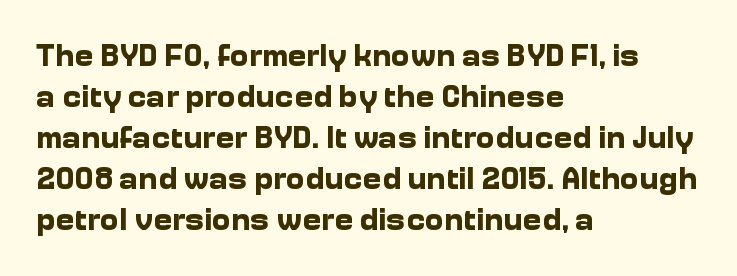
The image shows 32 px bold sans-serif type, upright; set left-aligned, normal line spacing (1.28x), normal letter spacing, not underlined; low stroke contrast and a medium x-height.
